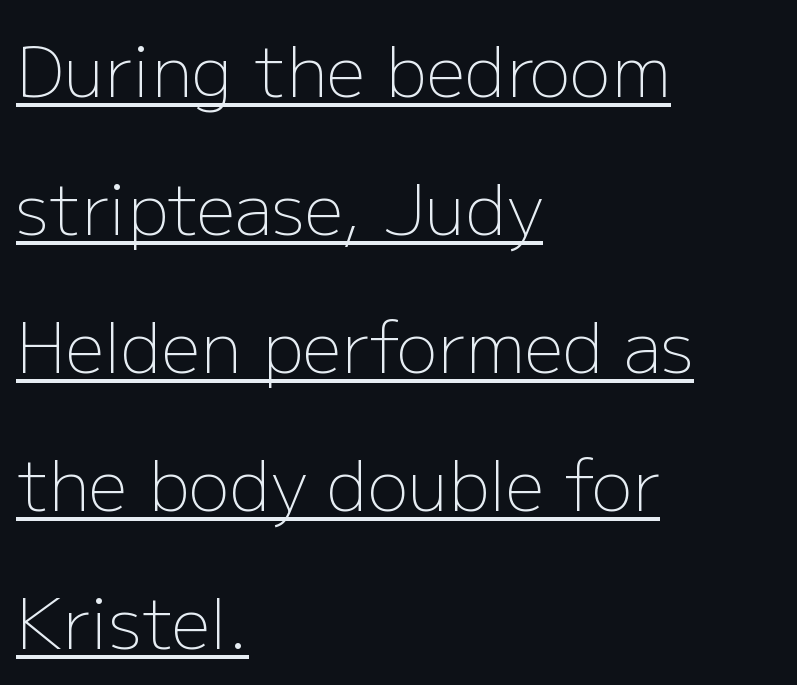
{"serif": "no", "italic": "no", "bold": "no", "weight": "light", "width": "normal", "stroke_contrast": "low", "x_height": "medium", "monospaced": "no", "underline": "yes", "align": "left", "line_spacing": "loose", "line_spacing_ratio": 2.0, "letter_spacing": "normal", "letter_spacing_em": 0.0, "glyph_px": 69}
